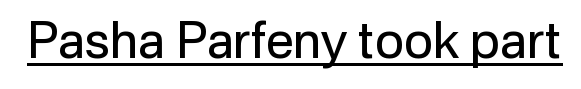
Q: Is the text bold? A: No.
Q: Is the text italic (slanted)? A: No, it is upright.
Q: Is the typeface a serif or a sans-serif typeface? A: Sans-serif.
Q: Is the text underlined? A: Yes.
Q: Is the spacing between letters normal or unusually wide? A: Normal.
Q: Width (condensed, normal, or wide)? A: Normal.
Q: Stroke contrast? A: Low.
Q: x-height? A: Medium.
Q: Monospaced? A: No.
